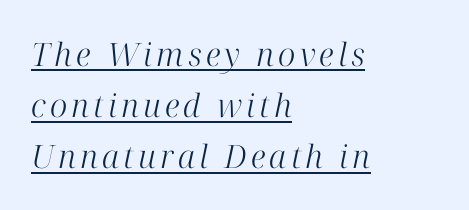
Little horizontal feet cap the strokes, marking this as serif type. Does the copy run flush right? No — it runs flush left. The letters advance in unequal steps, a hallmark of proportional type. A typesetter would mark this as italic.
